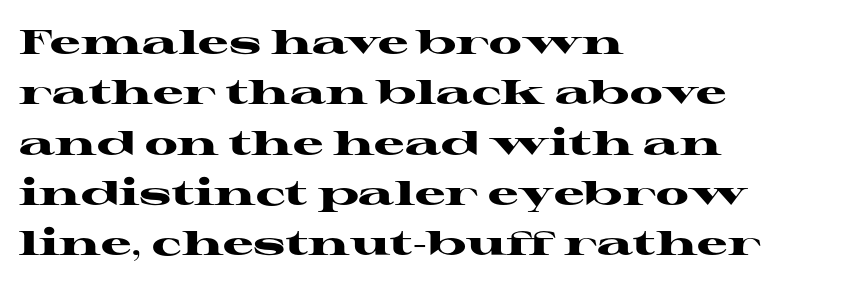
Unmarked baselines from the first word to the last. This sample uses an upright cut, with every glyph sitting square on the baseline. The horizontal fit of the characters is conventional and even. Students, observe: this is what conventionally led text looks like. Does the copy run flush right? No — it runs flush left.
